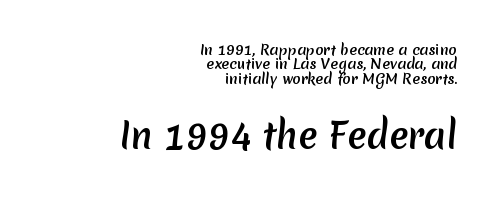
Serif or sans? Sans — the stroke terminals are bare. Students, observe: this is what under-led, compact text looks like. Each line ends at the same right margin while the left side varies. The rendering enlarges the type as you move from the upper chunk to the lower. Default kerning and tracking; the words read as compact shapes. Spacing verdict: proportional, widths tailored to each character.
